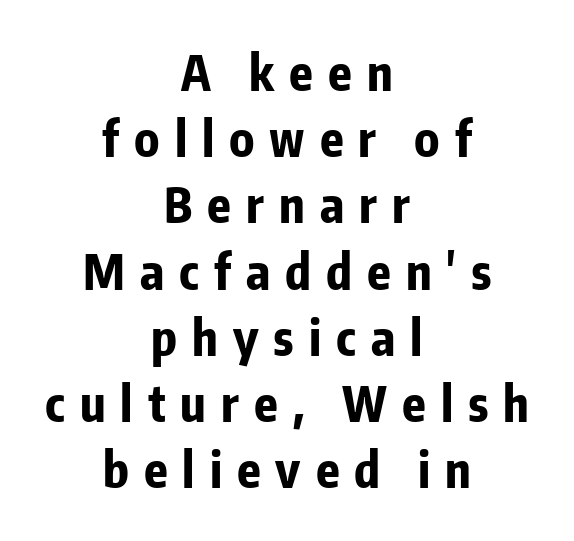
Q: Is the text bold? A: Yes.
Q: Is the text italic (slanted)? A: No, it is upright.
Q: Is the typeface a serif or a sans-serif typeface? A: Sans-serif.
Q: Is the text underlined? A: No.
Q: How is the paragraph aligned? A: Centered.
Q: Is the spacing between letters normal or unusually wide? A: Unusually wide.
Q: Is the spacing between lines tight, normal or loose? A: Normal.
Q: Width (condensed, normal, or wide)? A: Condensed.
Q: Stroke contrast? A: Low.
Q: x-height? A: Medium.
Q: Monospaced? A: No.
